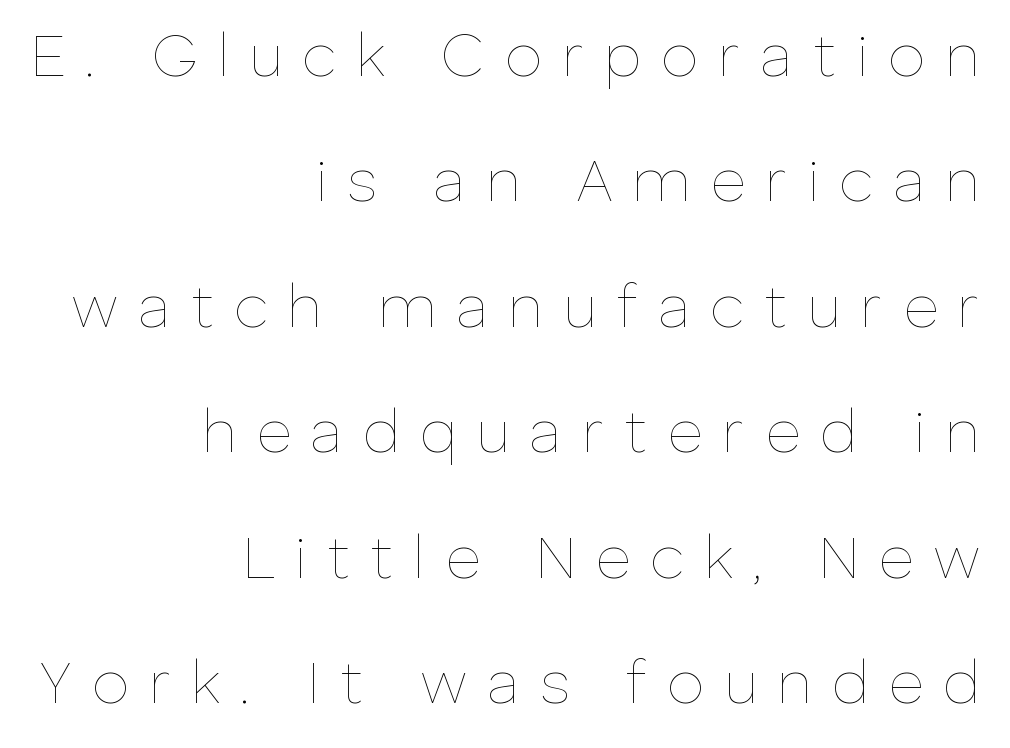
Q: Is the text bold? A: No.
Q: Is the text italic (slanted)? A: No, it is upright.
Q: Is the text underlined? A: No.
Q: How is the paragraph aligned? A: Right-aligned.
Q: Is the spacing between letters normal or unusually wide? A: Unusually wide.
Q: Is the spacing between lines tight, normal or loose? A: Loose.
Q: Width (condensed, normal, or wide)? A: Normal.
Q: Stroke contrast? A: Low.
Q: x-height? A: Medium.
Q: Monospaced? A: No.
